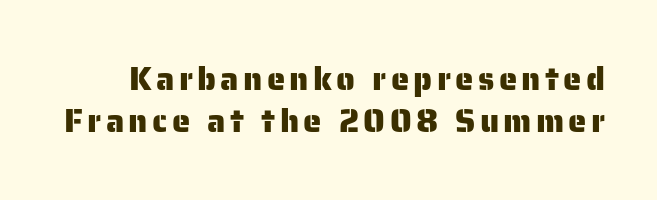
{"serif": "no", "italic": "no", "width": "normal", "stroke_contrast": "low", "x_height": "medium", "monospaced": "no", "underline": "no", "line_spacing": "normal", "line_spacing_ratio": 1.28, "glyph_px": 33}
